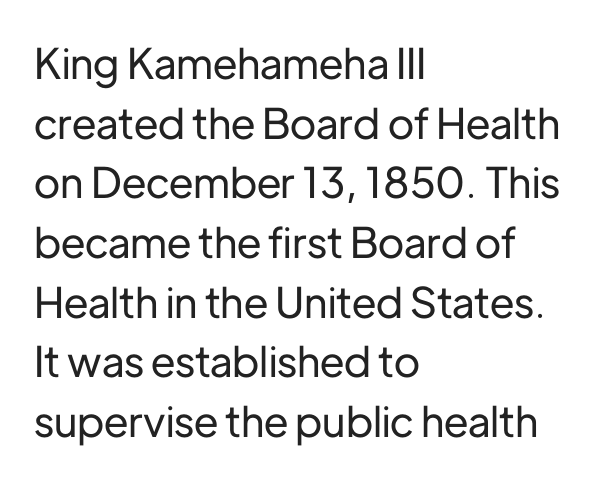
Stroke terminals: plain, sans-serif. Which margin do the lines hug? The left one — the right edge is uneven. Beneath every word, the page is bare. The passage shown is typed in a proportional face where columns would drift. Honestly, the letter spacing is just normal — you wouldn't notice it.
